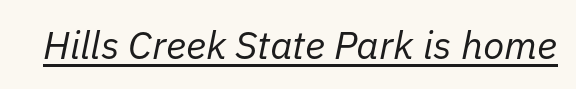
The image shows 39 px regular-weight type, italic (leaning right); set normal letter spacing, underlined; low stroke contrast and a medium x-height.
